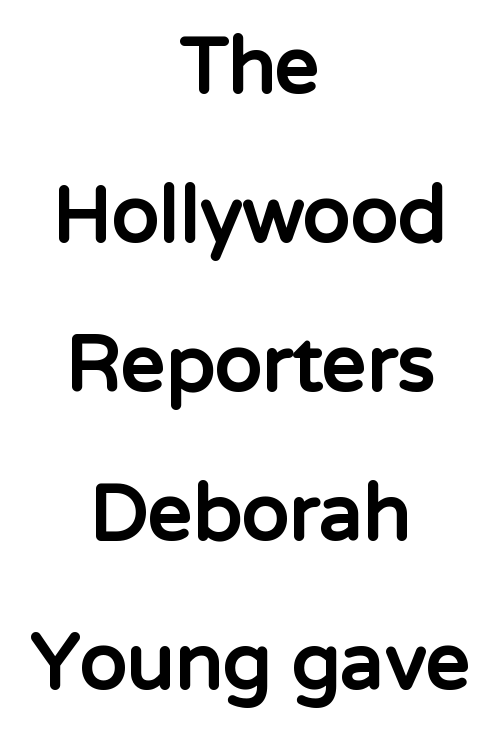
{"serif": "no", "italic": "no", "bold": "yes", "weight": "bold", "width": "normal", "stroke_contrast": "low", "x_height": "medium", "monospaced": "no", "underline": "no", "align": "center", "line_spacing": "loose", "line_spacing_ratio": 1.91, "letter_spacing": "normal", "letter_spacing_em": 0.0, "glyph_px": 78}
